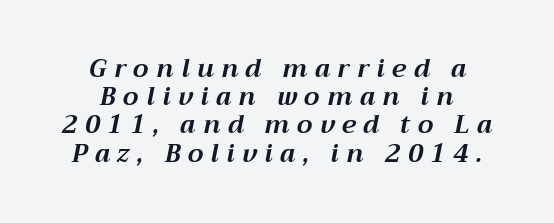
{"italic": "yes", "lean": "right", "slant_degrees": 12, "bold": "yes", "underline": "no", "align": "center", "line_spacing": "tight", "line_spacing_ratio": 1.13, "letter_spacing": "wide", "letter_spacing_em": 0.3, "glyph_px": 25}
